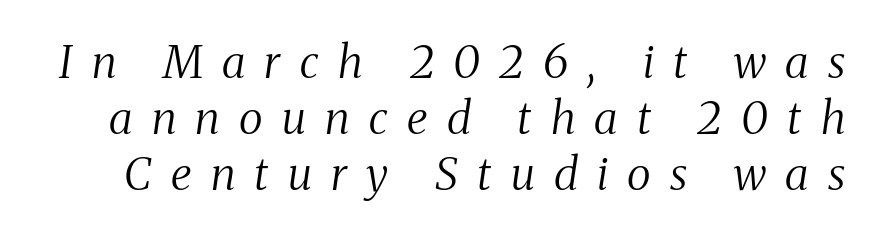
{"serif": "yes", "italic": "yes", "lean": "right", "slant_degrees": 8, "bold": "no", "weight": "regular", "width": "condensed", "stroke_contrast": "medium", "x_height": "medium", "monospaced": "no", "underline": "no", "line_spacing_ratio": 1.24, "letter_spacing": "wide", "letter_spacing_em": 0.43, "glyph_px": 45}
